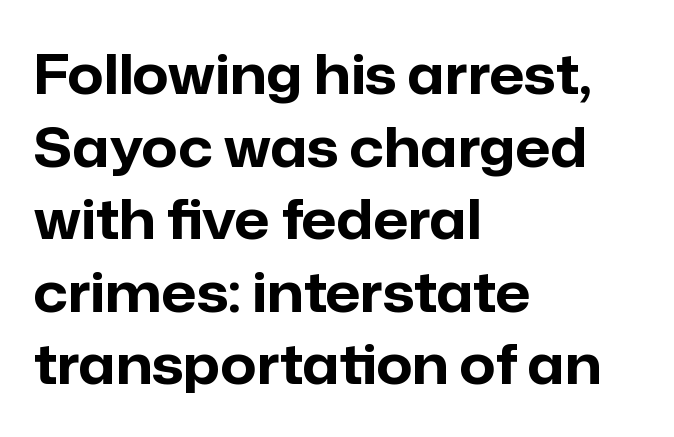
Q: Is the text bold? A: Yes.
Q: Is the text italic (slanted)? A: No, it is upright.
Q: Is the typeface a serif or a sans-serif typeface? A: Sans-serif.
Q: Is the text underlined? A: No.
Q: How is the paragraph aligned? A: Left-aligned.
Q: Is the spacing between letters normal or unusually wide? A: Normal.
Q: Is the spacing between lines tight, normal or loose? A: Normal.
Q: Width (condensed, normal, or wide)? A: Normal.
Q: Stroke contrast? A: Low.
Q: x-height? A: Medium.
Q: Monospaced? A: No.
